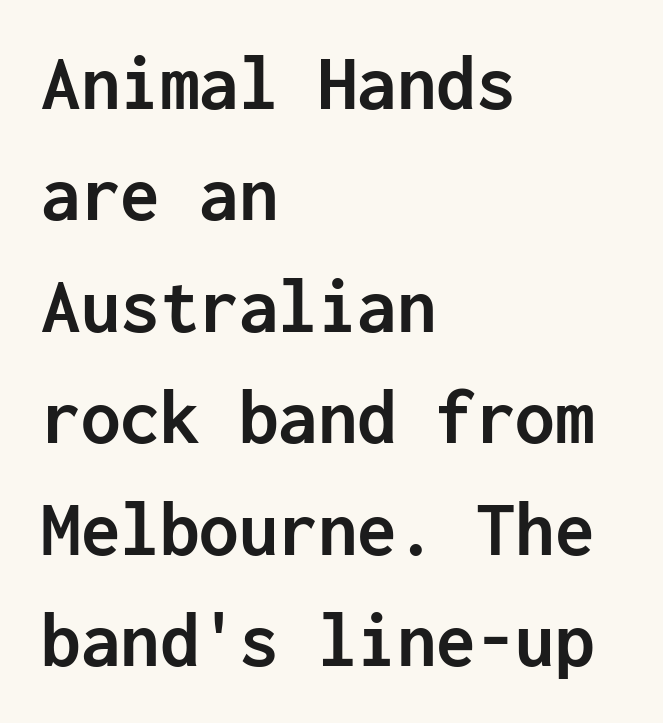
Q: Is the text bold? A: Yes.
Q: Is the text italic (slanted)? A: No, it is upright.
Q: Is the typeface a serif or a sans-serif typeface? A: Sans-serif.
Q: Is the text underlined? A: No.
Q: How is the paragraph aligned? A: Left-aligned.
Q: Is the spacing between letters normal or unusually wide? A: Normal.
Q: Is the spacing between lines tight, normal or loose? A: Normal.
Q: Width (condensed, normal, or wide)? A: Normal.
Q: Stroke contrast? A: Low.
Q: x-height? A: Medium.
Q: Monospaced? A: Yes.
